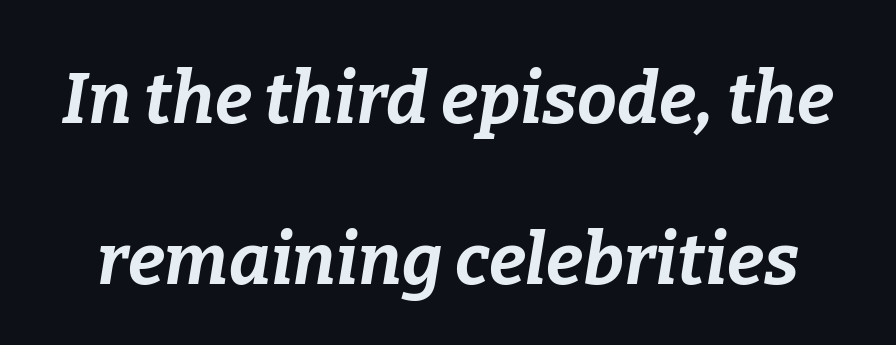
{"italic": "yes", "lean": "right", "slant_degrees": 9, "bold": "yes", "weight": "bold", "width": "normal", "stroke_contrast": "low", "x_height": "medium", "monospaced": "no", "underline": "no", "line_spacing": "loose", "line_spacing_ratio": 2.27, "letter_spacing": "normal", "letter_spacing_em": 0.0, "glyph_px": 71}
